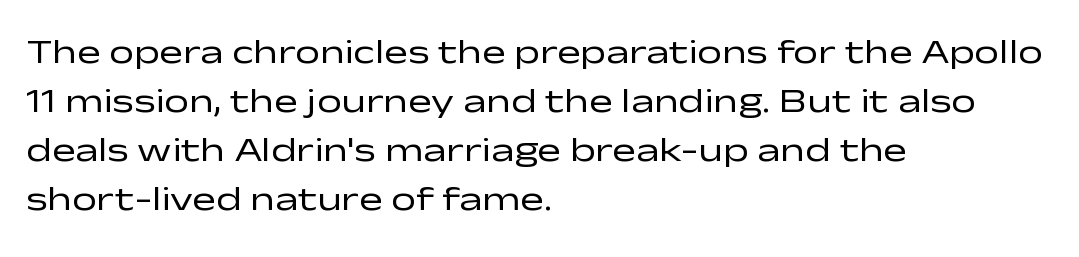
The glyphs are unaccompanied by any horizontal stroke below them. The axis of the letterforms is exactly vertical. Honestly, the letter spacing is just normal — you wouldn't notice it. Nothing sits at the stroke ends, so this counts as sans-serif.
